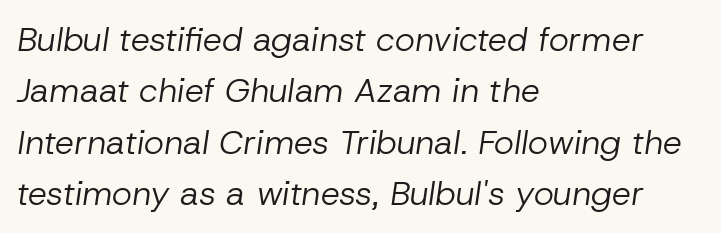
No chunkiness to these letters — they're not bold. Proportional: the letters do not fall into vertical columns. The line texture is even and compact thanks to regular tracking. Honestly, the row spacing looks completely unremarkable.
